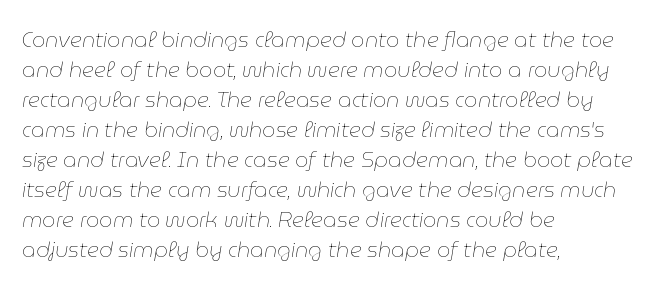
The image shows 21 px text type, italic (leaning right); set left-aligned, normal line spacing (1.43x), normal letter spacing, not underlined.
